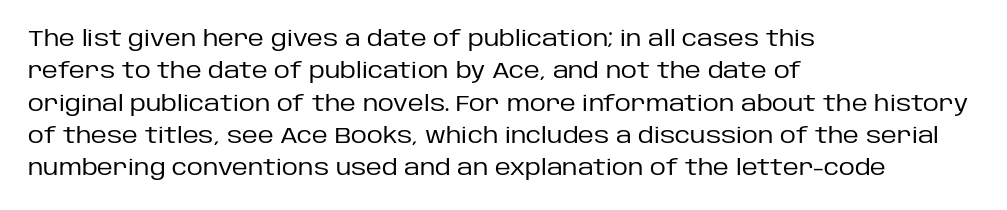
{"italic": "no", "bold": "no", "underline": "no", "align": "left", "line_spacing": "normal", "line_spacing_ratio": 1.47, "letter_spacing": "normal", "letter_spacing_em": 0.0, "glyph_px": 22}
